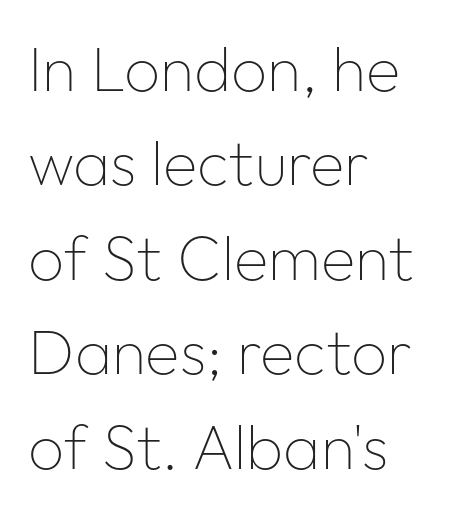
{"serif": "no", "italic": "no", "bold": "no", "weight": "thin", "width": "normal", "stroke_contrast": "low", "x_height": "medium", "monospaced": "no", "underline": "no", "align": "left", "line_spacing": "normal", "line_spacing_ratio": 1.5, "letter_spacing": "normal", "letter_spacing_em": 0.0, "glyph_px": 63}
